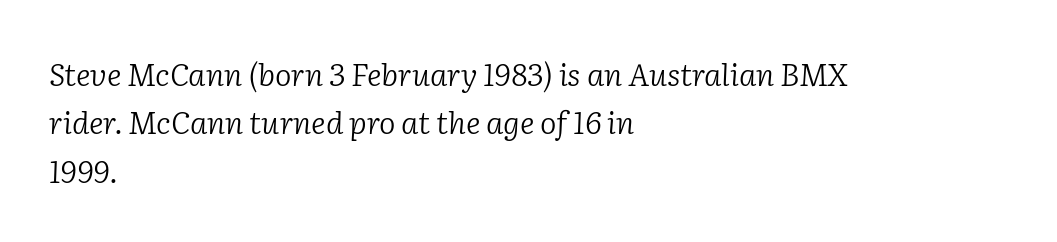
The image shows 31 px light serif type, italic (leaning right); set left-aligned, normal line spacing (1.56x), normal letter spacing, not underlined; low stroke contrast and a medium x-height.
